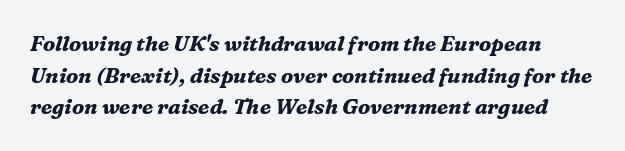
{"italic": "yes", "lean": "right", "slant_degrees": 16, "bold": "yes", "underline": "no", "line_spacing": "normal", "line_spacing_ratio": 1.51, "letter_spacing": "normal", "letter_spacing_em": 0.0, "glyph_px": 21}
